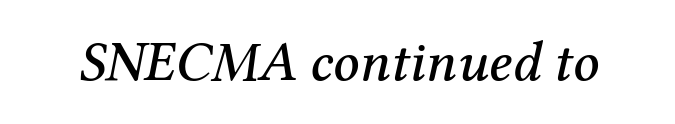
{"serif": "yes", "italic": "yes", "lean": "right", "slant_degrees": 12, "width": "normal", "stroke_contrast": "medium", "x_height": "medium", "monospaced": "no", "underline": "no", "letter_spacing": "normal", "letter_spacing_em": 0.0, "glyph_px": 57}
